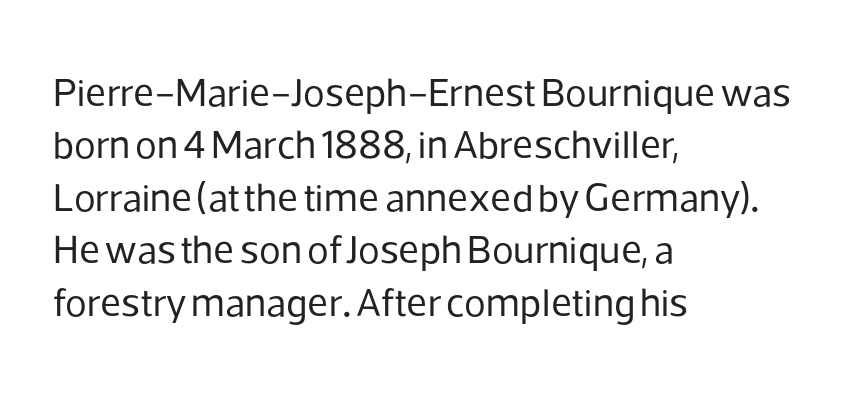
Q: Is the text bold? A: No.
Q: Is the text italic (slanted)? A: No, it is upright.
Q: Is the typeface a serif or a sans-serif typeface? A: Sans-serif.
Q: Is the text underlined? A: No.
Q: How is the paragraph aligned? A: Left-aligned.
Q: Is the spacing between letters normal or unusually wide? A: Normal.
Q: Is the spacing between lines tight, normal or loose? A: Normal.
Q: Width (condensed, normal, or wide)? A: Normal.
Q: Stroke contrast? A: Low.
Q: x-height? A: Medium.
Q: Monospaced? A: No.
